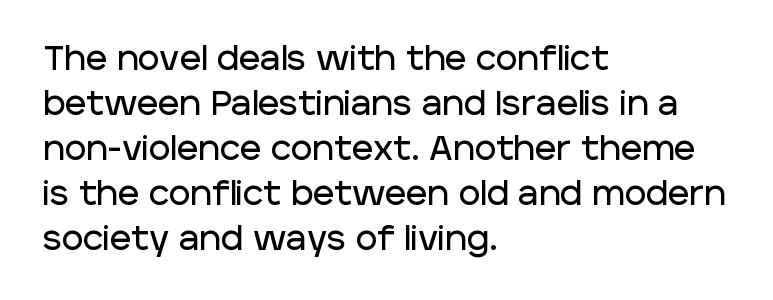
Q: Is the text italic (slanted)? A: No, it is upright.
Q: Is the typeface a serif or a sans-serif typeface? A: Sans-serif.
Q: Is the text underlined? A: No.
Q: How is the paragraph aligned? A: Left-aligned.
Q: Is the spacing between letters normal or unusually wide? A: Normal.
Q: Is the spacing between lines tight, normal or loose? A: Normal.
Q: Width (condensed, normal, or wide)? A: Normal.
Q: Stroke contrast? A: Low.
Q: x-height? A: Large.
Q: Monospaced? A: No.
